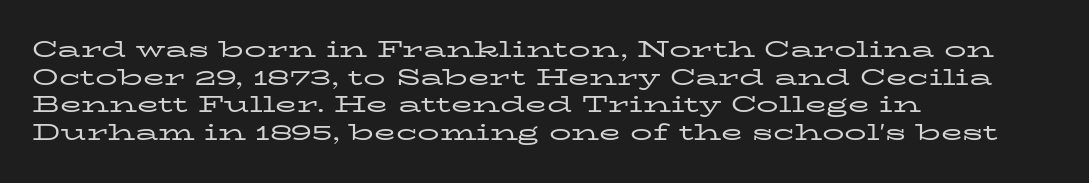
Q: Is the text bold? A: No.
Q: Is the text italic (slanted)? A: No, it is upright.
Q: Is the text underlined? A: No.
Q: How is the paragraph aligned? A: Left-aligned.
Q: Is the spacing between letters normal or unusually wide? A: Normal.
Q: Is the spacing between lines tight, normal or loose? A: Normal.
